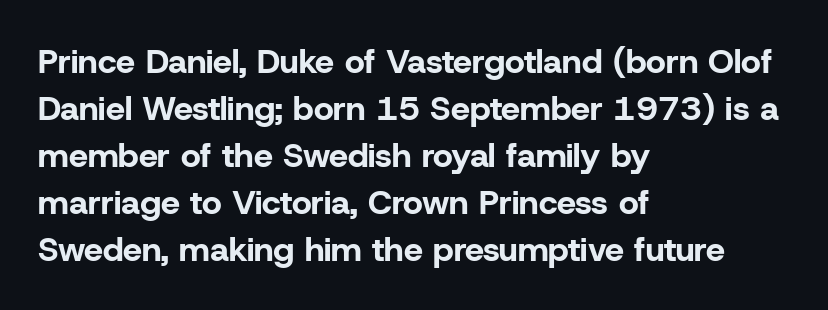
{"serif": "no", "italic": "no", "bold": "yes", "weight": "bold", "width": "normal", "stroke_contrast": "low", "x_height": "medium", "monospaced": "no", "underline": "no", "align": "left", "line_spacing": "normal", "line_spacing_ratio": 1.38, "letter_spacing": "normal", "letter_spacing_em": 0.0, "glyph_px": 34}
